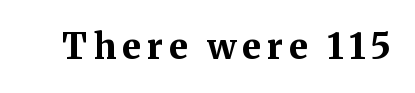
{"serif": "yes", "italic": "no", "bold": "yes", "weight": "bold", "width": "normal", "stroke_contrast": "medium", "x_height": "medium", "monospaced": "no", "underline": "no", "glyph_px": 35}
